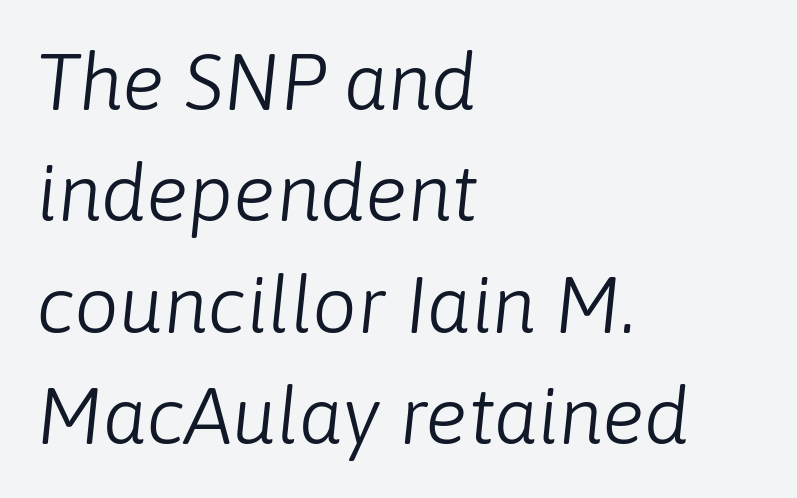
Q: Is the text bold? A: No.
Q: Is the text italic (slanted)? A: Yes, it leans right by about 6 degrees.
Q: Is the text underlined? A: No.
Q: How is the paragraph aligned? A: Left-aligned.
Q: Is the spacing between letters normal or unusually wide? A: Normal.
Q: Is the spacing between lines tight, normal or loose? A: Normal.
Q: Width (condensed, normal, or wide)? A: Normal.
Q: Stroke contrast? A: Low.
Q: x-height? A: Medium.
Q: Monospaced? A: No.
